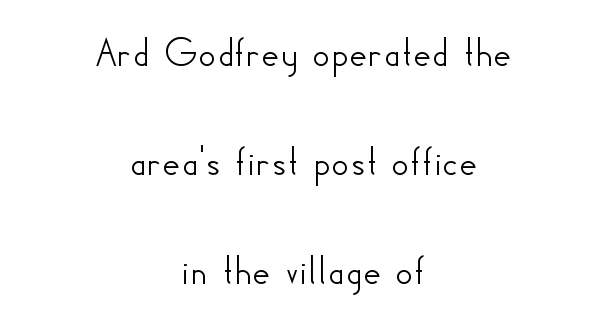
The image shows 44 px sans-serif type, upright; set centered, loose line spacing (2.48x), normal letter spacing, not underlined; low stroke contrast and a small x-height.
